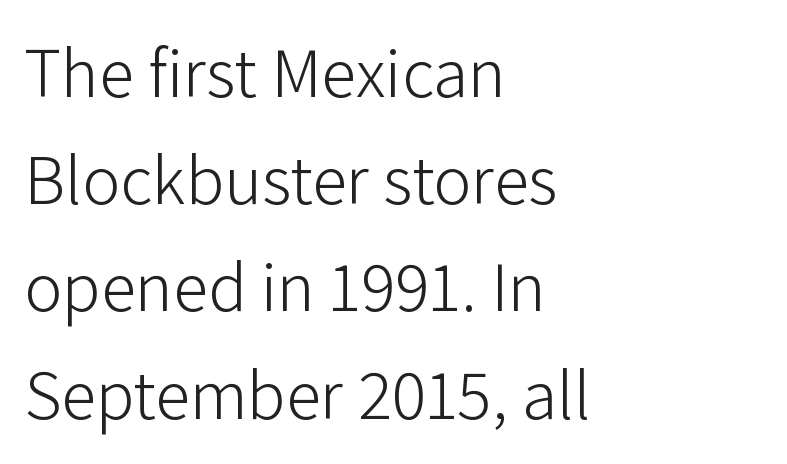
The specimen omits any rule beneath the text block's lines. Nothing unusual about the tracking: characters are spaced as the font intends. Classification — sans serif. Each line starts at the same left margin while the right side varies. On a weight scale, this lands at 450 or below. Ordinary non-slanted type is in use.
